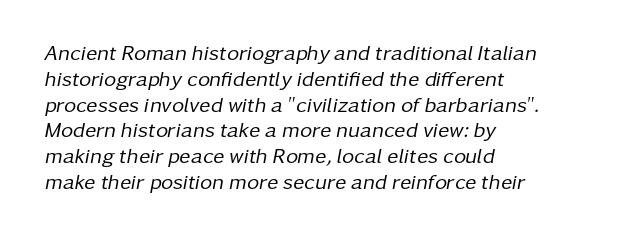
Q: Is the text bold? A: No.
Q: Is the text italic (slanted)? A: Yes, it leans right by about 11 degrees.
Q: Is the text underlined? A: No.
Q: How is the paragraph aligned? A: Left-aligned.
Q: Is the spacing between letters normal or unusually wide? A: Normal.
